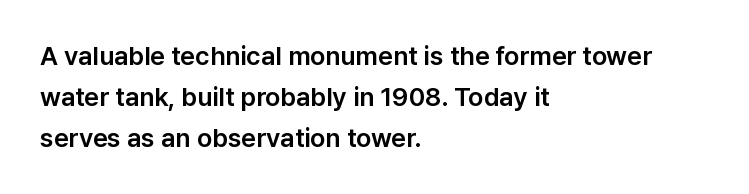
The space between consecutive lines is moderate. This sample uses plain, unmodified letter spacing. Layout note: lines flush left. No italicization has been applied; the sample stays upright. The passage shown is not underscored anywhere.
